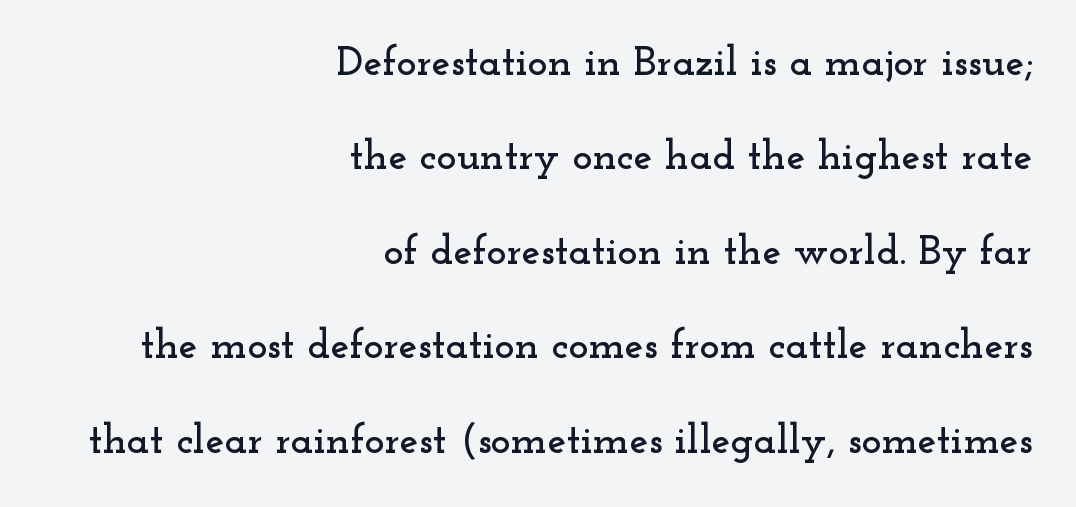
Q: Is the text italic (slanted)? A: No, it is upright.
Q: Is the typeface a serif or a sans-serif typeface? A: Serif.
Q: Is the text underlined? A: No.
Q: How is the paragraph aligned? A: Right-aligned.
Q: Is the spacing between letters normal or unusually wide? A: Normal.
Q: Is the spacing between lines tight, normal or loose? A: Loose.
Q: Width (condensed, normal, or wide)? A: Wide.
Q: Stroke contrast? A: Low.
Q: x-height? A: Small.
Q: Monospaced? A: No.
